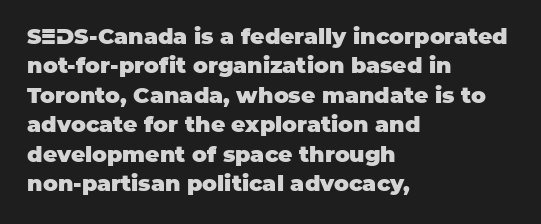
The image shows 22 px bold type, upright; set left-aligned, normal line spacing (1.34x), normal letter spacing, not underlined.
